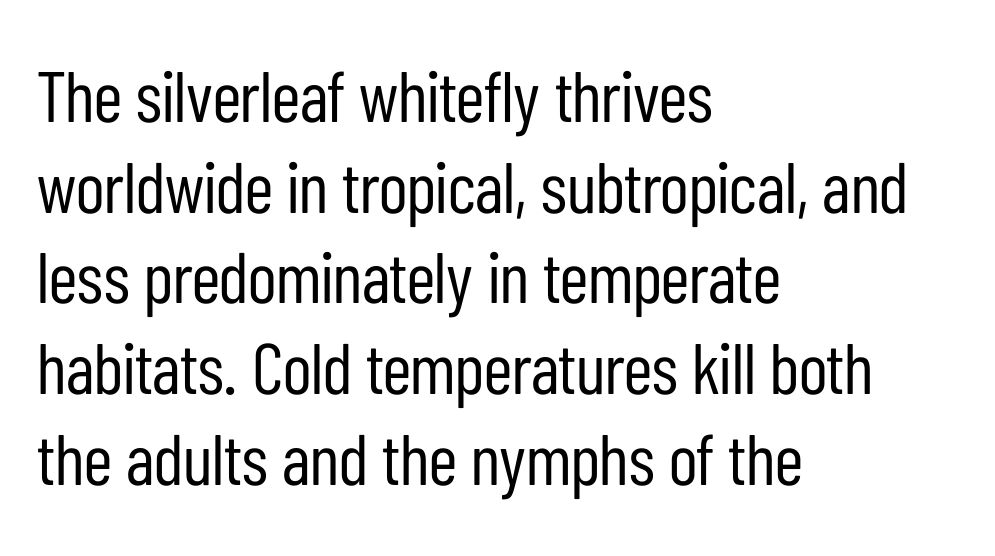
Clear beneath every line of the passage. Spacing verdict: proportional, widths tailored to each character. The text was rendered using a sans face with plain stroke endings. The lines in this sample share a left origin and differ only in where they stop.
